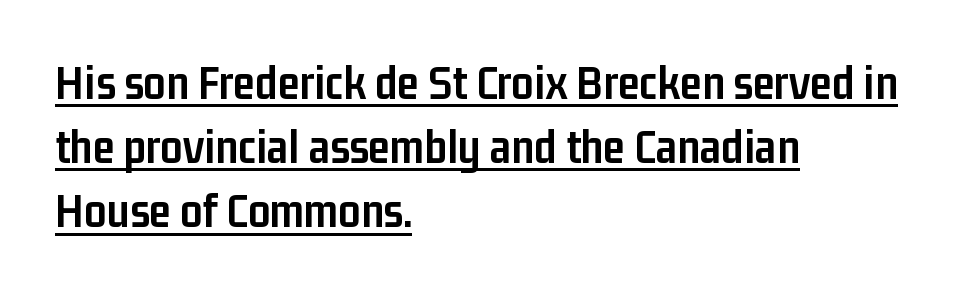
{"serif": "no", "italic": "no", "bold": "yes", "weight": "semibold", "width": "condensed", "stroke_contrast": "low", "x_height": "medium", "monospaced": "no", "underline": "yes", "align": "left", "line_spacing": "normal", "line_spacing_ratio": 1.31, "letter_spacing": "normal", "letter_spacing_em": 0.0, "glyph_px": 49}
